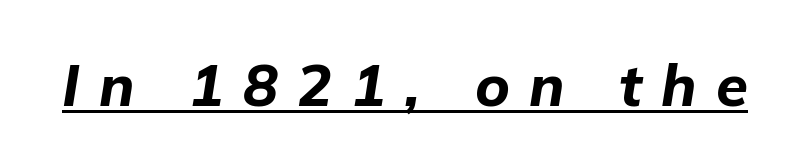
Q: Is the text bold? A: Yes.
Q: Is the text italic (slanted)? A: Yes, it leans right by about 9 degrees.
Q: Is the text underlined? A: Yes.
Q: Is the spacing between letters normal or unusually wide? A: Unusually wide.
Q: Width (condensed, normal, or wide)? A: Normal.
Q: Stroke contrast? A: Low.
Q: x-height? A: Medium.
Q: Monospaced? A: No.
